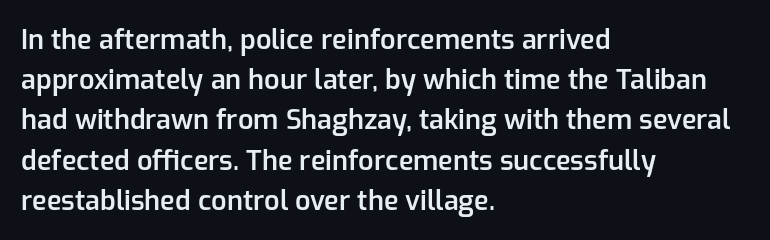
The paragraph has a hard left edge and a soft right edge. Nobody drew a line under any word here. Notice how descenders clear the ascenders below comfortably — that's standard leading. Its strokes are somewhat broadened, the hallmark of semibold type. The axis of the letterforms is exactly vertical. The letterforms sit shoulder to shoulder at normal distance.
